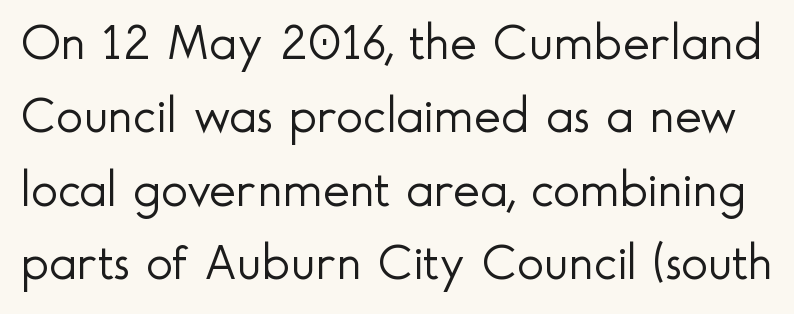
{"serif": "no", "italic": "no", "bold": "no", "weight": "light", "width": "normal", "x_height": "small", "monospaced": "no", "underline": "no", "line_spacing": "normal", "line_spacing_ratio": 1.44, "letter_spacing": "normal", "letter_spacing_em": 0.0, "glyph_px": 51}
